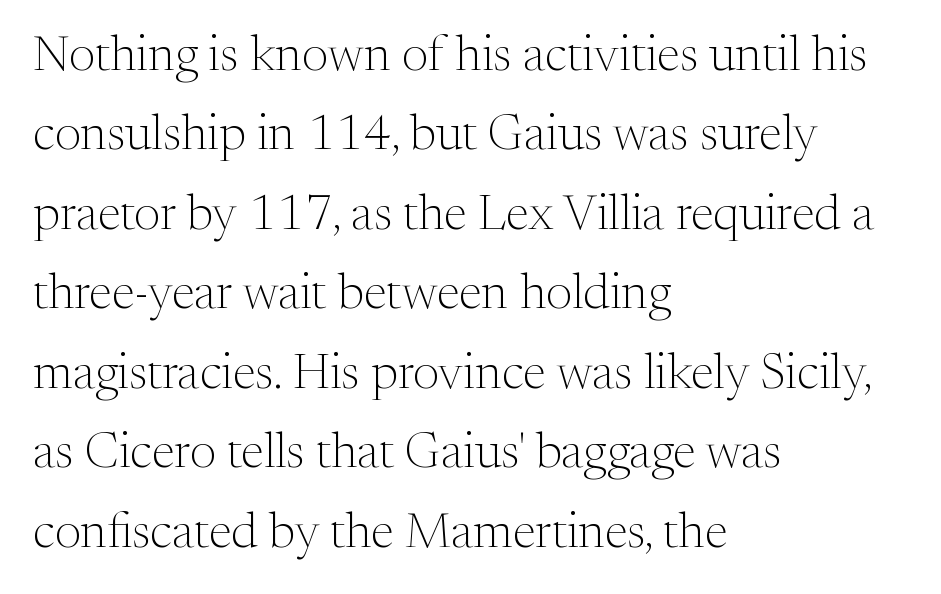
Q: Is the text bold? A: No.
Q: Is the text italic (slanted)? A: No, it is upright.
Q: Is the typeface a serif or a sans-serif typeface? A: Serif.
Q: Is the text underlined? A: No.
Q: How is the paragraph aligned? A: Left-aligned.
Q: Is the spacing between letters normal or unusually wide? A: Normal.
Q: Is the spacing between lines tight, normal or loose? A: Normal.
Q: Width (condensed, normal, or wide)? A: Normal.
Q: Stroke contrast? A: Medium.
Q: x-height? A: Medium.
Q: Monospaced? A: No.
